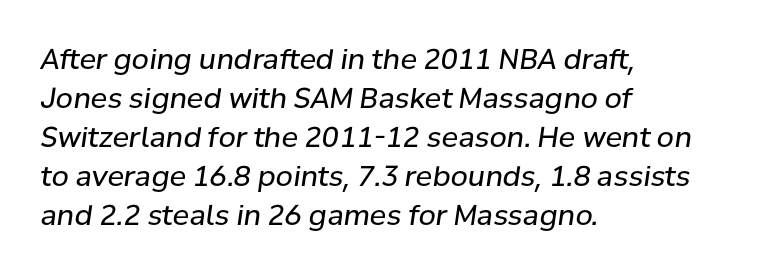
Each word holds together tightly as a unit, with standard inter-letter gaps. Each letter keeps its own natural width here, so spacing adapts to shape. How would I describe the line gaps? Plain and ordinary. The area under the type is left untouched. Does the lettering tilt? It does — this is italic.
